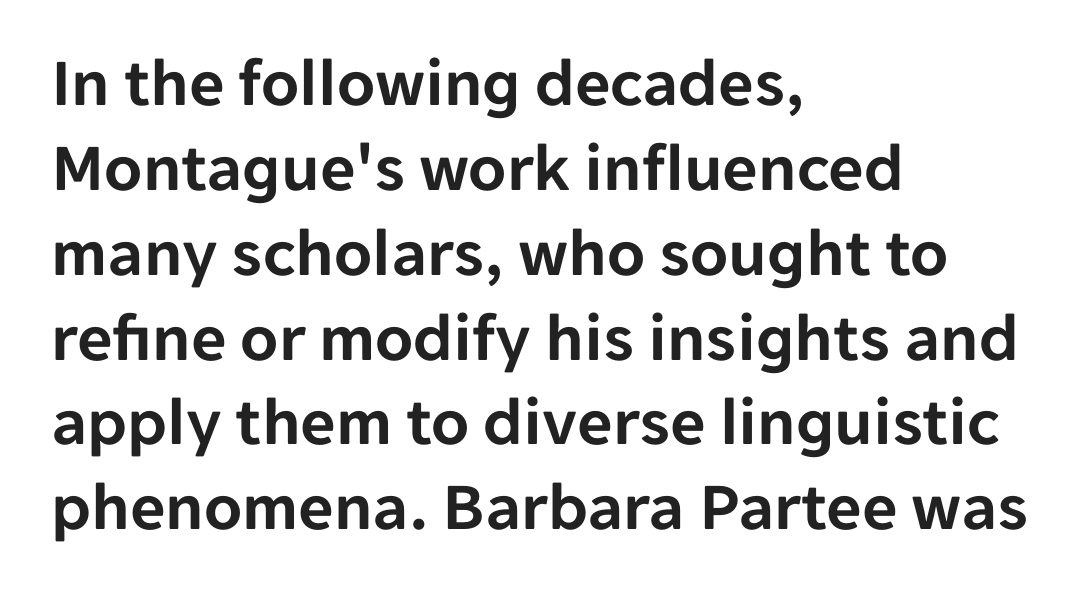
Q: Is the text italic (slanted)? A: No, it is upright.
Q: Is the typeface a serif or a sans-serif typeface? A: Sans-serif.
Q: Is the text underlined? A: No.
Q: How is the paragraph aligned? A: Left-aligned.
Q: Is the spacing between letters normal or unusually wide? A: Normal.
Q: Width (condensed, normal, or wide)? A: Normal.
Q: Stroke contrast? A: Low.
Q: x-height? A: Medium.
Q: Monospaced? A: No.
